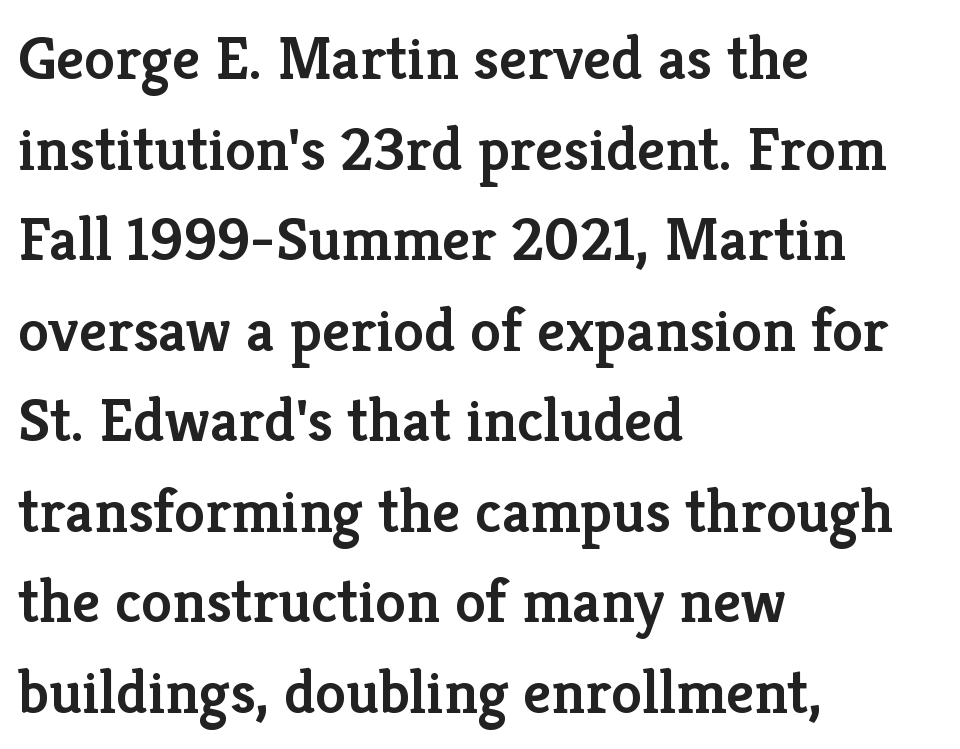
{"serif": "yes", "italic": "no", "bold": "semi", "weight": "semibold", "width": "normal", "stroke_contrast": "low", "x_height": "medium", "monospaced": "no", "underline": "no", "align": "left", "line_spacing": "normal", "line_spacing_ratio": 1.46, "letter_spacing": "normal", "letter_spacing_em": 0.0, "glyph_px": 62}
